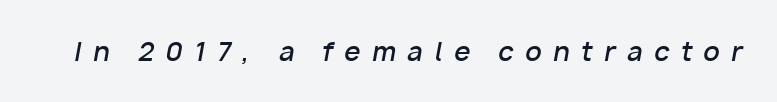
Q: Is the text bold? A: Semi-bold.
Q: Is the text italic (slanted)? A: Yes, it leans right by about 10 degrees.
Q: Is the text underlined? A: No.
Q: Is the spacing between letters normal or unusually wide? A: Unusually wide.
